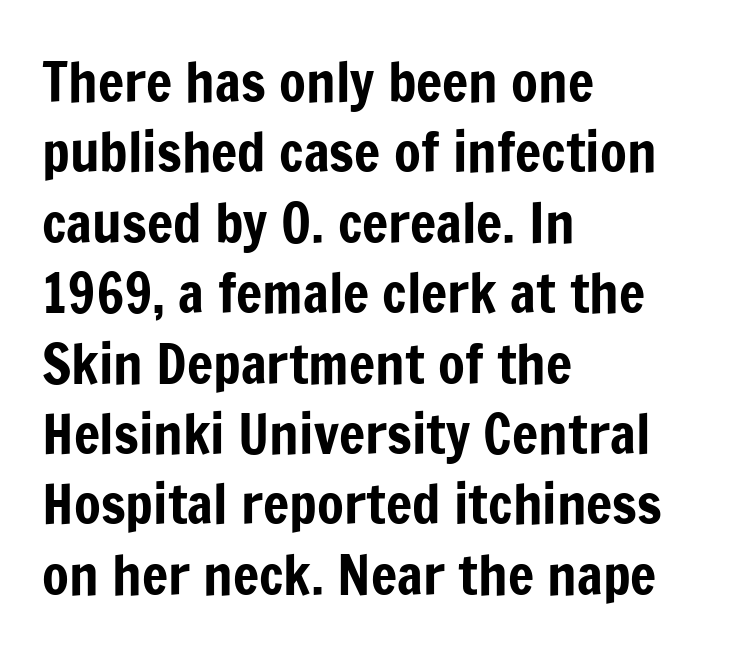
{"serif": "no", "italic": "no", "width": "condensed", "stroke_contrast": "low", "x_height": "medium", "monospaced": "no", "underline": "no", "align": "left", "line_spacing": "normal", "line_spacing_ratio": 1.28, "letter_spacing": "normal", "letter_spacing_em": 0.0, "glyph_px": 55}
